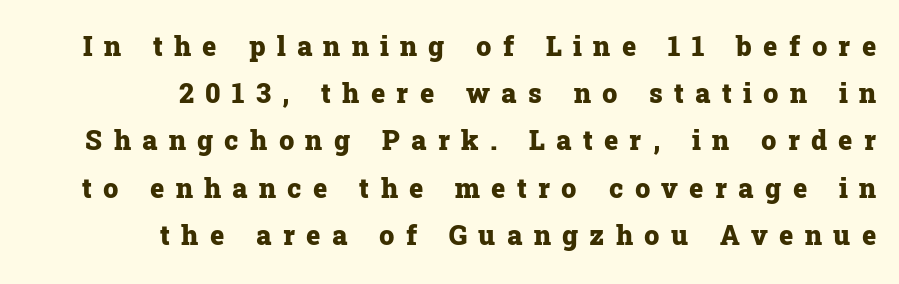
Q: Is the text bold? A: Yes.
Q: Is the text italic (slanted)? A: No, it is upright.
Q: Is the text underlined? A: No.
Q: How is the paragraph aligned? A: Right-aligned.
Q: Is the spacing between letters normal or unusually wide? A: Unusually wide.
